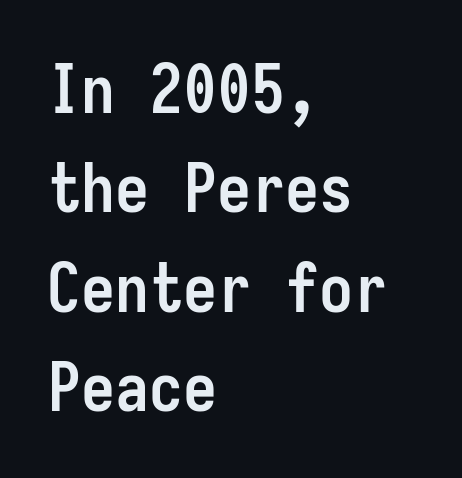
{"serif": "no", "italic": "no", "bold": "yes", "weight": "semibold", "width": "condensed", "stroke_contrast": "low", "x_height": "medium", "monospaced": "yes", "underline": "no", "align": "left", "line_spacing": "normal", "line_spacing_ratio": 1.46, "letter_spacing": "normal", "letter_spacing_em": 0.0, "glyph_px": 68}
